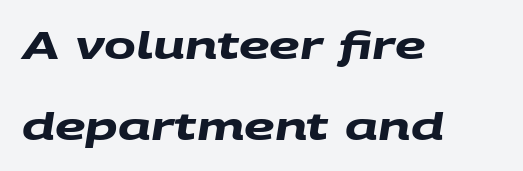
The type family on display is of the sans-serif kind. The specimen omits any rule beneath the text block's lines. Rows of type keep a wide berth in the vertical direction. Notice how thick the strokes are: this is what a full bold looks like.
